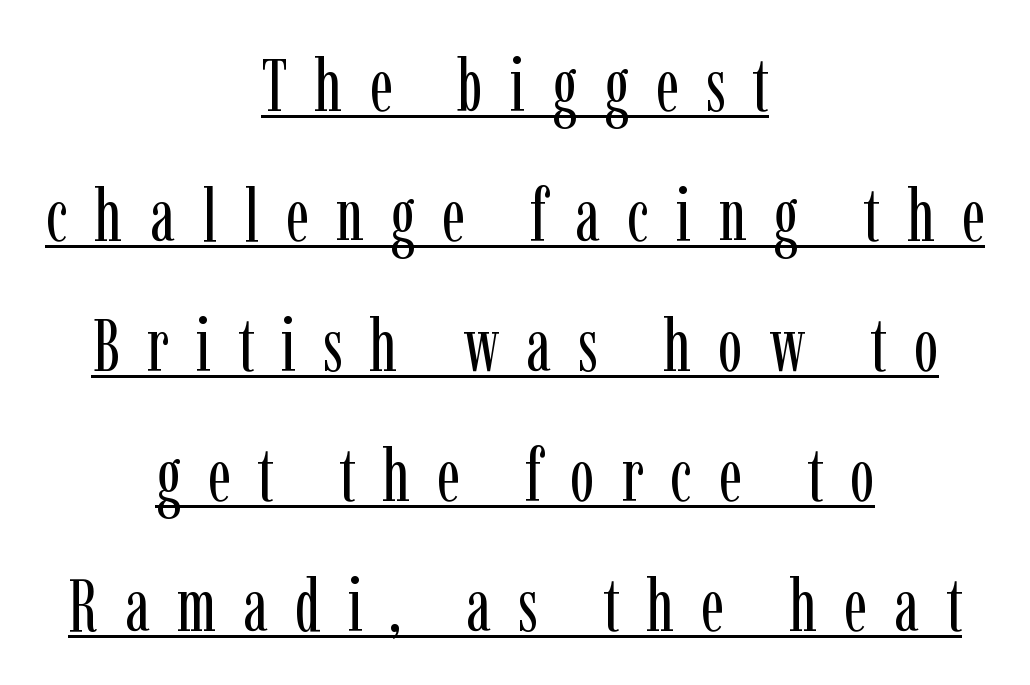
Proportional: the letters do not fall into vertical columns. Line starts and ends both wander, symmetrically. Unlike a clean sans, this face finishes its strokes with serifs. When letters stand straight like this, we call the style roman or upright.
